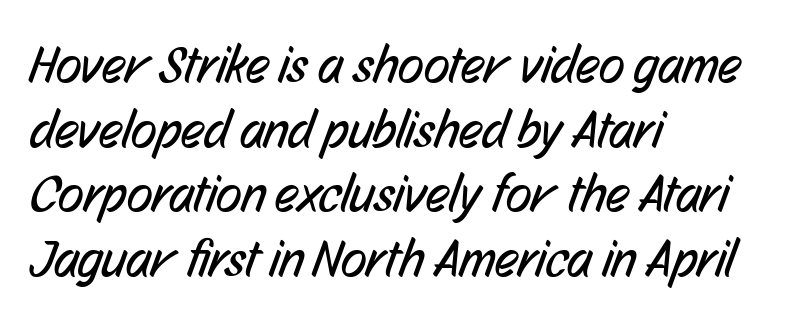
The image shows 53 px regular-weight, condensed sans-serif type; set left-aligned, line spacing 1.22x, normal letter spacing, not underlined; low stroke contrast and a medium x-height.
